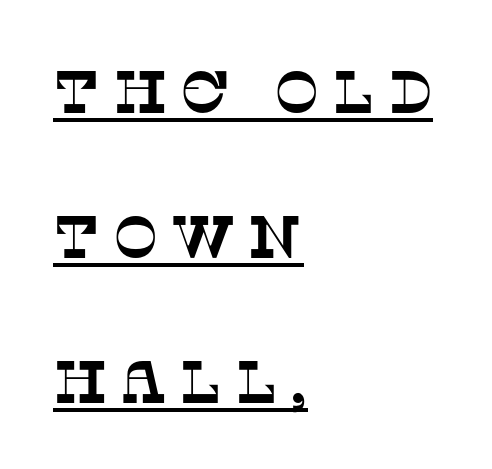
{"serif": "yes", "width": "normal", "stroke_contrast": "low", "x_height": "large", "monospaced": "no", "underline": "yes", "align": "left", "line_spacing": "loose", "line_spacing_ratio": 2.42, "letter_spacing": "wide", "letter_spacing_em": 0.21, "glyph_px": 60}
